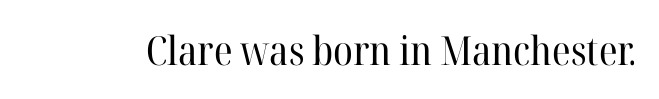
Q: Is the text bold? A: No.
Q: Is the text italic (slanted)? A: No, it is upright.
Q: Is the typeface a serif or a sans-serif typeface? A: Serif.
Q: Is the text underlined? A: No.
Q: Is the spacing between letters normal or unusually wide? A: Normal.
Q: Width (condensed, normal, or wide)? A: Normal.
Q: Stroke contrast? A: High.
Q: x-height? A: Medium.
Q: Monospaced? A: No.
